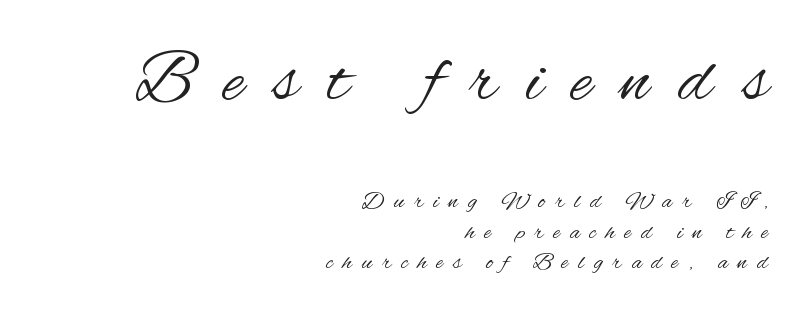
The image shows 72 px regular-weight, condensed sans-serif type; set right-aligned, normal line spacing (1.26x), unusually wide letter spacing (+0.41 em), not underlined; the first (top) block is 3.0x larger; medium stroke contrast and a small x-height.
